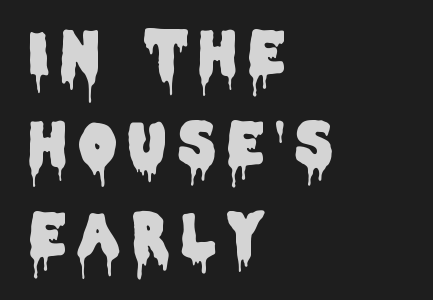
{"serif": "no", "italic": "no", "width": "condensed", "stroke_contrast": "low", "x_height": "large", "monospaced": "no", "underline": "no", "align": "left", "line_spacing": "normal", "line_spacing_ratio": 1.57, "letter_spacing": "wide", "letter_spacing_em": 0.21, "glyph_px": 58}
